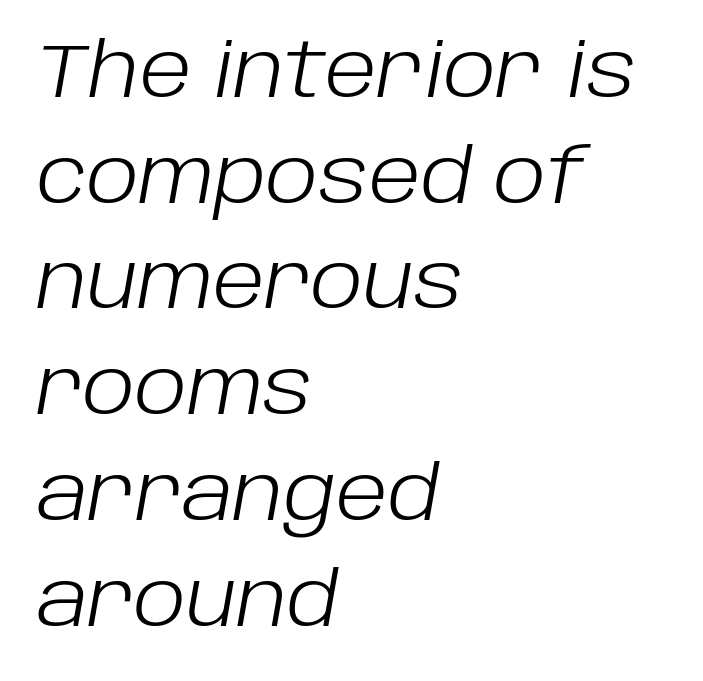
Caption: multi-line text, flush left, ragged right. The passage shown is not underscored anywhere. Look at the tracking — it's just the regular setting, nothing added. Stems here are at most as thick as an everyday book face. Leading matches the norm, producing a regular column. You could not count columns in this text — the font is proportionally spaced.
